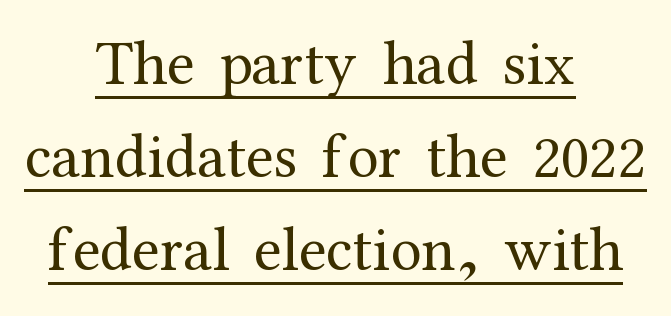
The string is rendered with underlining switched on. Looks like regular typesetting: each glyph gets only the width it needs. Evenly set lines give the paragraph a standard silhouette. This sample uses a serif face.
